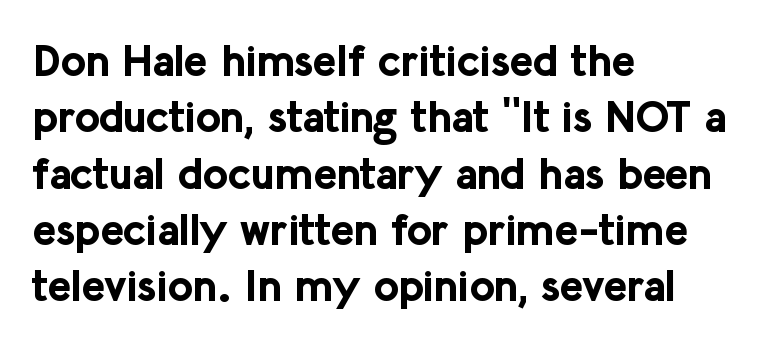
Q: Is the text bold? A: Yes.
Q: Is the text italic (slanted)? A: No, it is upright.
Q: Is the typeface a serif or a sans-serif typeface? A: Sans-serif.
Q: Is the text underlined? A: No.
Q: How is the paragraph aligned? A: Left-aligned.
Q: Is the spacing between letters normal or unusually wide? A: Normal.
Q: Is the spacing between lines tight, normal or loose? A: Normal.
Q: Width (condensed, normal, or wide)? A: Normal.
Q: Stroke contrast? A: Low.
Q: x-height? A: Medium.
Q: Monospaced? A: No.
